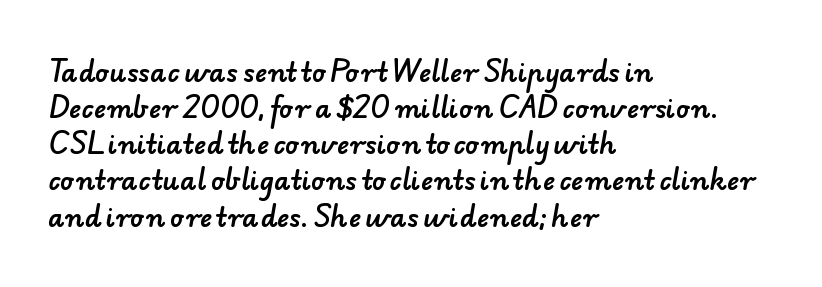
{"underline": "no", "align": "left", "line_spacing": "normal", "line_spacing_ratio": 1.39, "letter_spacing": "normal", "letter_spacing_em": 0.0, "glyph_px": 26}
